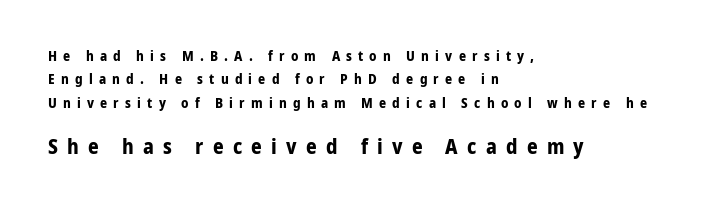
The line texture is sparse and dotted thanks to wide tracking. Posture: vertical. A student would call this left alignment; a typographer would say flush left, rag right. The rendering uses a bold face; every stroke is thick and dark. The zone under the glyphs is completely vacant. Regular leading.
